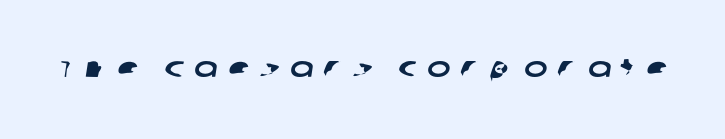
The foot of each line stays bare and open. Someone cranked the tracking dial way up on this one. The passage shown is typeset with a sans-serif family. A typesetter would call this proportional, since set widths differ per character.
